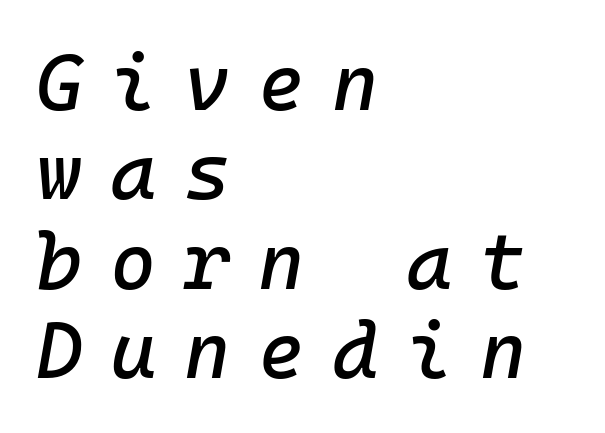
The image shows 79 px text type, italic (leaning right), monospaced; set left-aligned, tight line spacing (1.13x), unusually wide letter spacing (+0.35 em), not underlined; low stroke contrast and a medium x-height.
